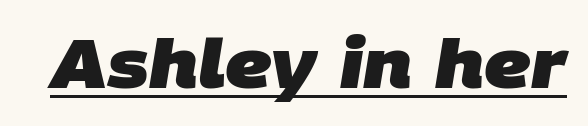
The image shows 68 px heavy sans-serif type; set normal letter spacing, underlined; low stroke contrast and a large x-height.
